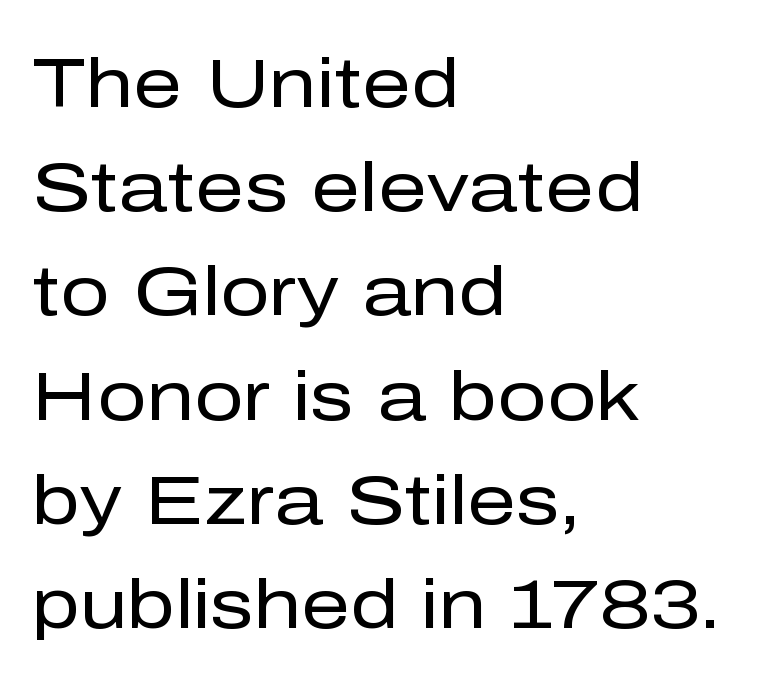
{"serif": "no", "italic": "no", "bold": "no", "weight": "regular", "width": "normal", "stroke_contrast": "low", "x_height": "medium", "monospaced": "no", "underline": "no", "align": "left", "line_spacing": "normal", "line_spacing_ratio": 1.51, "letter_spacing": "normal", "letter_spacing_em": 0.0, "glyph_px": 69}
